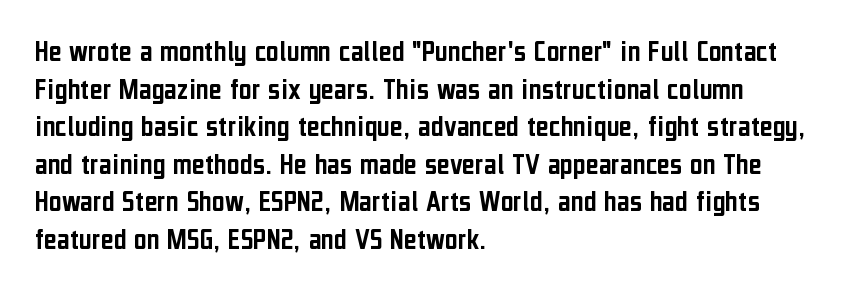
{"serif": "no", "italic": "no", "width": "condensed", "stroke_contrast": "low", "x_height": "medium", "monospaced": "no", "underline": "no", "align": "left", "line_spacing_ratio": 1.21, "letter_spacing": "normal", "letter_spacing_em": 0.0, "glyph_px": 31}
